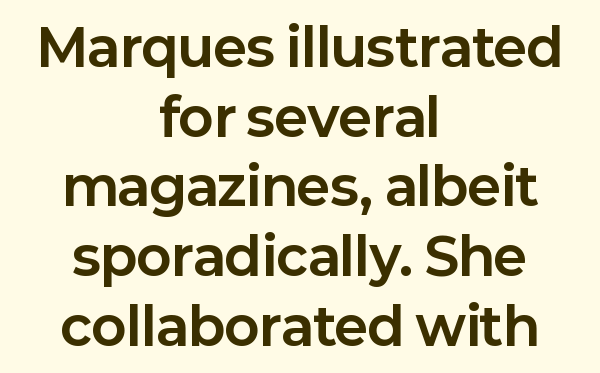
Posture: vertical. These lines are composed in type without serifs. Think of a printed novel: that variable character pitch is what you see here. Nobody touched the tracking dial on this one. Any mark beneath the type? The region is blank. Summary of weight: heavy, a full bold.
